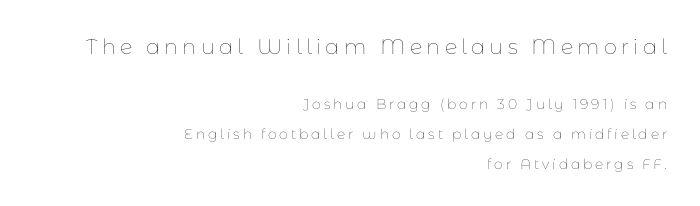
{"italic": "no", "bold": "no", "underline": "no", "align": "right", "line_spacing": "loose", "line_spacing_ratio": 2.14, "letter_spacing": "wide", "letter_spacing_em": 0.2, "larger_block": "first", "size_ratio": 1.5, "glyph_px": 21}
